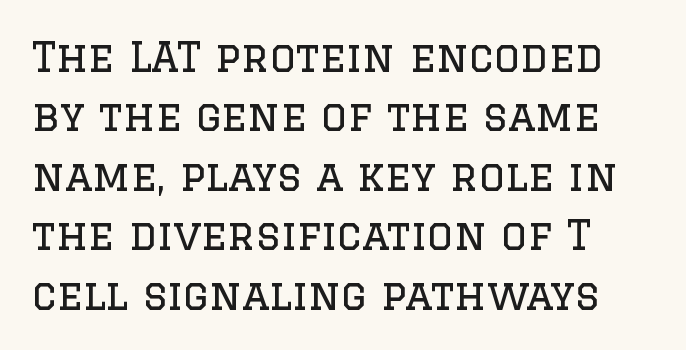
{"serif": "yes", "italic": "no", "bold": "no", "weight": "regular", "width": "normal", "stroke_contrast": "low", "x_height": "large", "monospaced": "no", "underline": "no", "align": "left", "line_spacing": "normal", "line_spacing_ratio": 1.45, "letter_spacing": "normal", "letter_spacing_em": 0.0, "glyph_px": 41}
